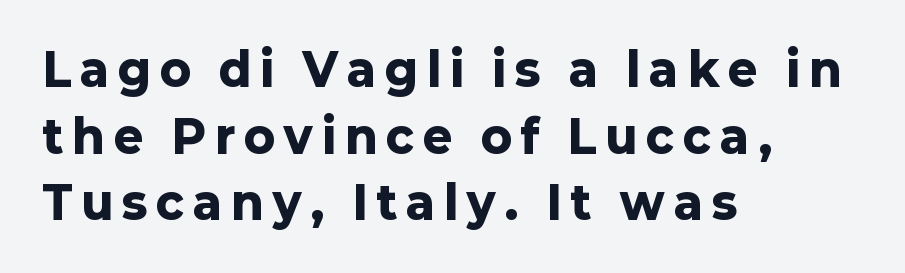
Q: Is the text bold? A: Yes.
Q: Is the text italic (slanted)? A: No, it is upright.
Q: Is the typeface a serif or a sans-serif typeface? A: Sans-serif.
Q: Is the text underlined? A: No.
Q: How is the paragraph aligned? A: Left-aligned.
Q: Is the spacing between letters normal or unusually wide? A: Unusually wide.
Q: Is the spacing between lines tight, normal or loose? A: Normal.
Q: Width (condensed, normal, or wide)? A: Normal.
Q: Stroke contrast? A: Low.
Q: x-height? A: Medium.
Q: Monospaced? A: No.
